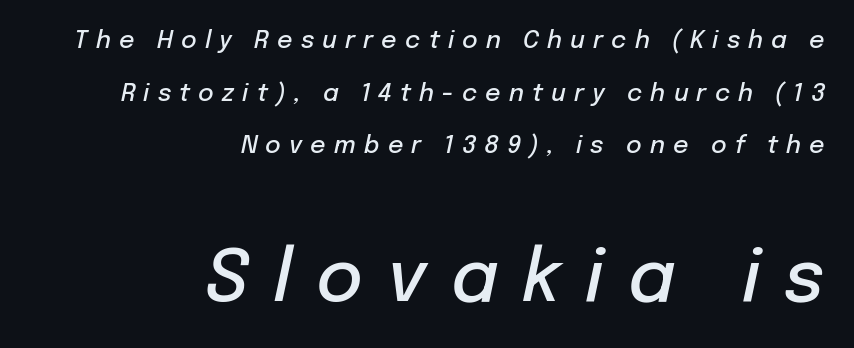
Q: Is the text bold? A: Semi-bold.
Q: Is the text italic (slanted)? A: Yes, it leans right by about 12 degrees.
Q: Is the text underlined? A: No.
Q: How is the paragraph aligned? A: Right-aligned.
Q: Is the spacing between letters normal or unusually wide? A: Unusually wide.
Q: Is the spacing between lines tight, normal or loose? A: Loose.
Q: Which block of text is set in a larger size, the first (top) or the second (bottom)? A: The second (bottom) one.
Q: Width (condensed, normal, or wide)? A: Normal.
Q: Stroke contrast? A: Low.
Q: x-height? A: Medium.
Q: Monospaced? A: No.
